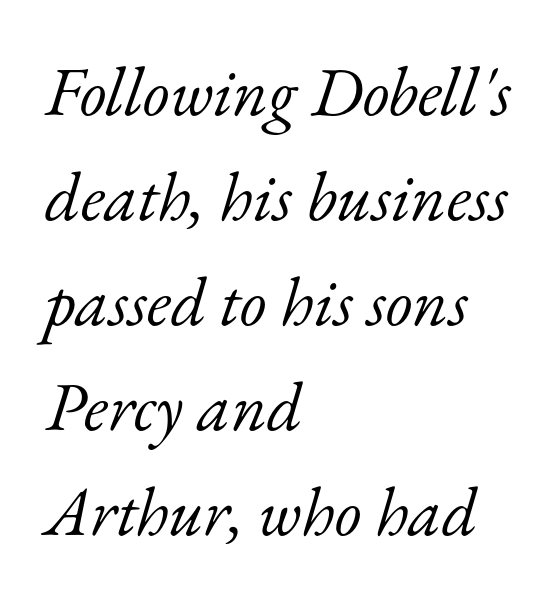
You could not count columns in this text — the font is proportionally spaced. Lines of text with bare space underneath. This sample uses plain, unmodified letter spacing. Slant detected: the letters are inclined. Compared with a centered layout, this one pins lines to the left instead.
